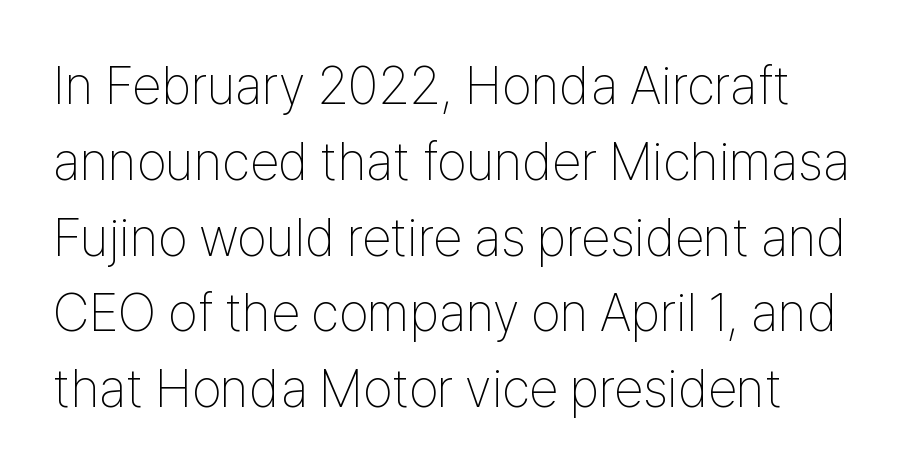
Q: Is the text bold? A: No.
Q: Is the text italic (slanted)? A: No, it is upright.
Q: Is the typeface a serif or a sans-serif typeface? A: Sans-serif.
Q: Is the text underlined? A: No.
Q: How is the paragraph aligned? A: Left-aligned.
Q: Is the spacing between letters normal or unusually wide? A: Normal.
Q: Is the spacing between lines tight, normal or loose? A: Normal.
Q: Width (condensed, normal, or wide)? A: Condensed.
Q: Stroke contrast? A: Low.
Q: x-height? A: Medium.
Q: Monospaced? A: No.
